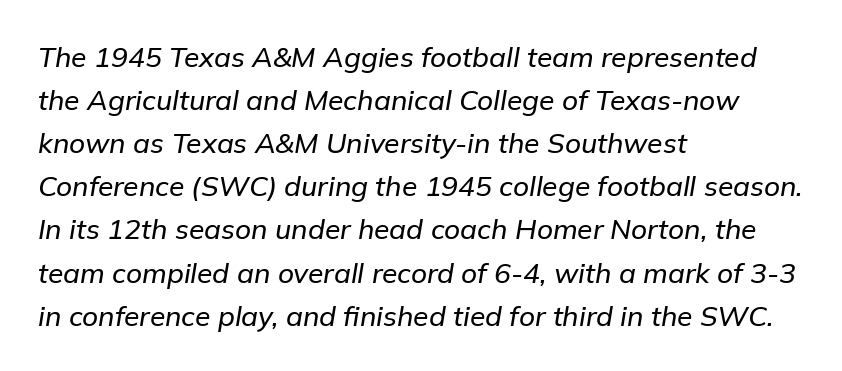
Any mark beneath the type? The region is blank. Between one letter and the next there's only the usual sliver of space. Interline gaps are of average width in this sample. The letters advance in unequal steps, a hallmark of proportional type.
